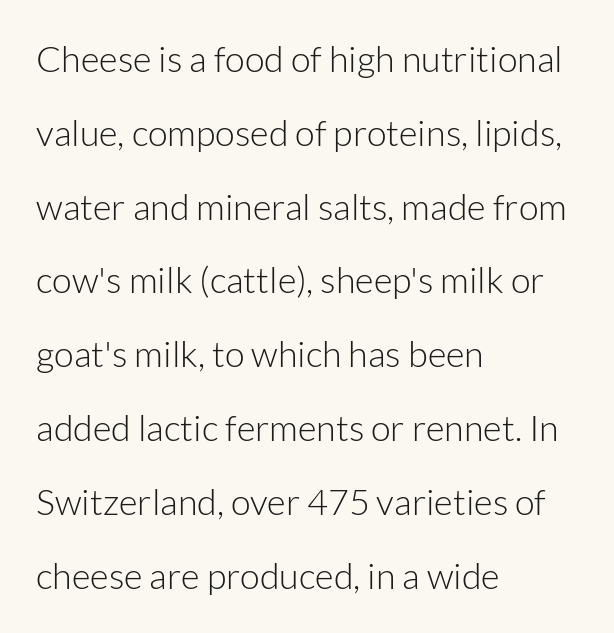
{"serif": "no", "italic": "no", "bold": "no", "weight": "light", "width": "normal", "stroke_contrast": "low", "x_height": "medium", "monospaced": "no", "underline": "no", "align": "left", "line_spacing": "loose", "line_spacing_ratio": 2.05, "letter_spacing": "normal", "letter_spacing_em": 0.0, "glyph_px": 36}
